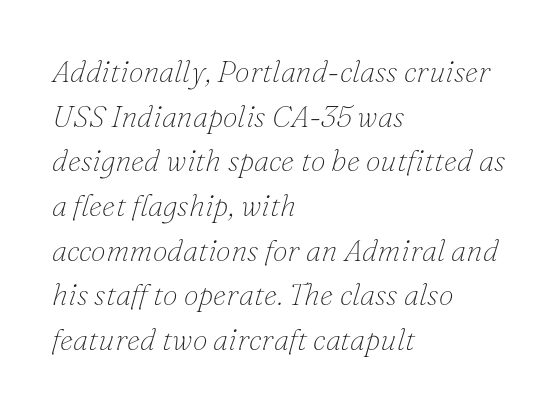
Q: Is the text bold? A: No.
Q: Is the text italic (slanted)? A: Yes, it leans right by about 16 degrees.
Q: Is the typeface a serif or a sans-serif typeface? A: Serif.
Q: Is the text underlined? A: No.
Q: How is the paragraph aligned? A: Left-aligned.
Q: Is the spacing between letters normal or unusually wide? A: Normal.
Q: Is the spacing between lines tight, normal or loose? A: Normal.
Q: Width (condensed, normal, or wide)? A: Normal.
Q: Stroke contrast? A: Low.
Q: x-height? A: Small.
Q: Monospaced? A: No.
